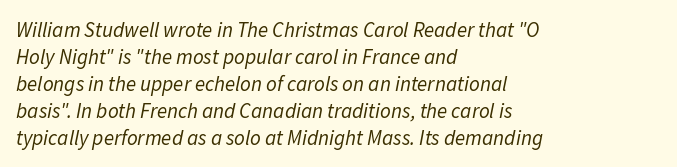
Q: Is the text bold? A: No.
Q: Is the text italic (slanted)? A: Yes, it leans right by about 11 degrees.
Q: Is the text underlined? A: No.
Q: How is the paragraph aligned? A: Left-aligned.
Q: Is the spacing between letters normal or unusually wide? A: Normal.
Q: Is the spacing between lines tight, normal or loose? A: Normal.
